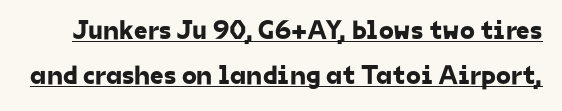
{"underline": "yes", "line_spacing": "normal", "line_spacing_ratio": 1.67, "letter_spacing": "normal", "letter_spacing_em": 0.0, "glyph_px": 27}
